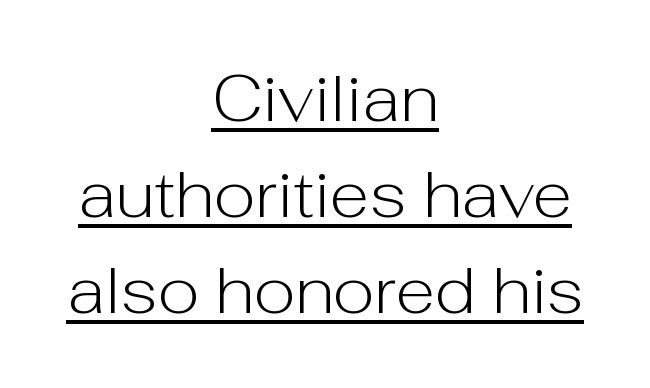
The image shows 65 px light sans-serif type, upright; set centered, normal line spacing (1.48x), normal letter spacing, underlined; low stroke contrast and a medium x-height.
